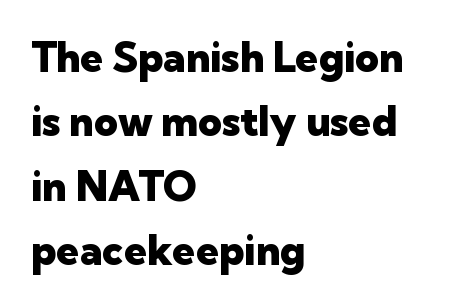
Q: Is the text bold? A: Yes.
Q: Is the text italic (slanted)? A: No, it is upright.
Q: Is the typeface a serif or a sans-serif typeface? A: Sans-serif.
Q: Is the text underlined? A: No.
Q: How is the paragraph aligned? A: Left-aligned.
Q: Is the spacing between letters normal or unusually wide? A: Normal.
Q: Is the spacing between lines tight, normal or loose? A: Normal.
Q: Width (condensed, normal, or wide)? A: Normal.
Q: Stroke contrast? A: Low.
Q: x-height? A: Medium.
Q: Monospaced? A: No.
